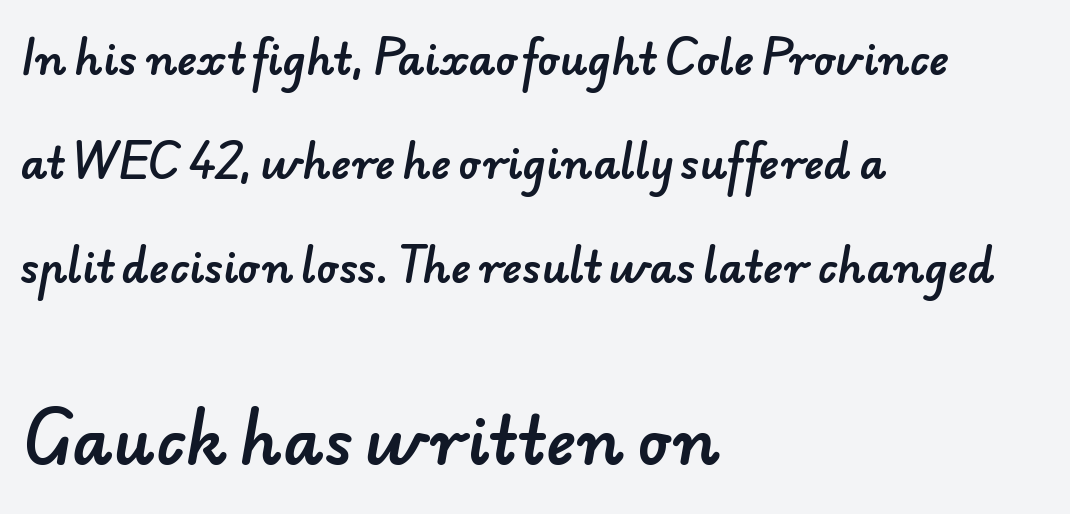
The image shows 63 px sans-serif type; set left-aligned, loose line spacing (2.48x), normal letter spacing, not underlined; the second (bottom) block is 1.5x larger; low stroke contrast and a small x-height.
